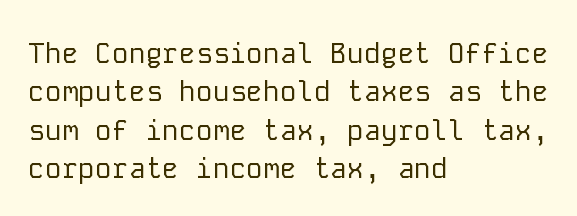
The image shows 28 px regular-weight sans-serif type, upright, monospaced; set left-aligned, normal line spacing (1.37x), normal letter spacing, not underlined; low stroke contrast and a medium x-height.
